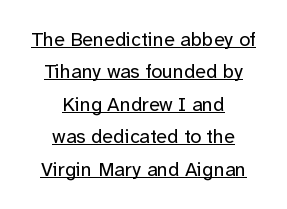
Q: Is the text bold? A: No.
Q: Is the text italic (slanted)? A: No, it is upright.
Q: Is the text underlined? A: Yes.
Q: How is the paragraph aligned? A: Centered.
Q: Is the spacing between letters normal or unusually wide? A: Normal.
Q: Is the spacing between lines tight, normal or loose? A: Normal.
